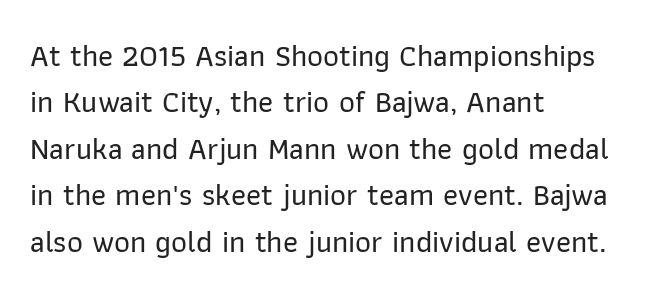
The image shows 31 px sans-serif type, upright; set left-aligned, normal line spacing (1.5x), normal letter spacing, not underlined; low stroke contrast and a medium x-height.
